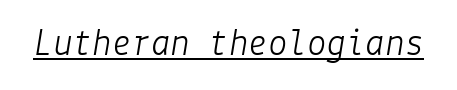
If you drew a line through each stem, it would be angled. This sample carries an underscore along the baseline area. The tracking reads as untouched default to a designer's eye. The cut favours lightness, reaching ordinary text weight at its darkest.
